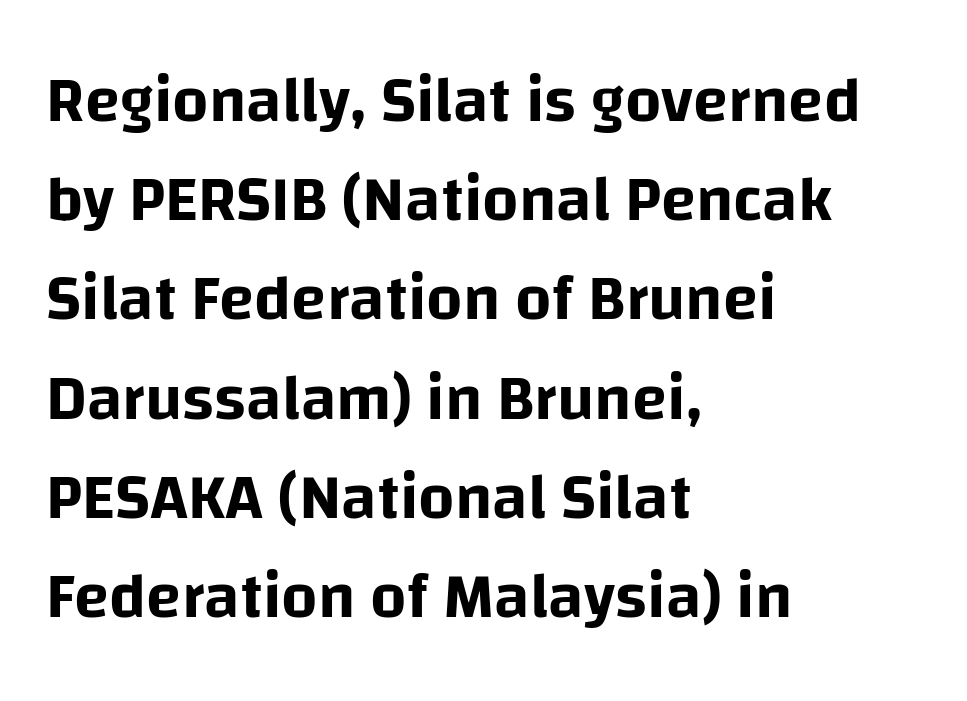
{"serif": "no", "italic": "no", "width": "normal", "stroke_contrast": "low", "x_height": "large", "monospaced": "no", "underline": "no", "align": "left", "line_spacing": "normal", "line_spacing_ratio": 1.55, "letter_spacing": "normal", "letter_spacing_em": 0.0, "glyph_px": 64}
